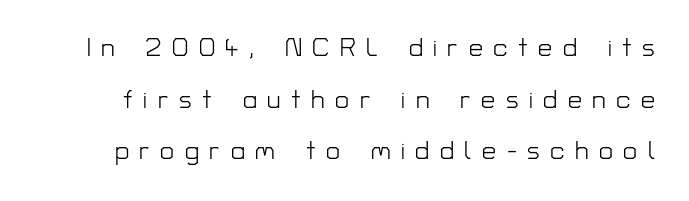
The image shows 25 px text type, upright; set loose line spacing (2.07x), unusually wide letter spacing (+0.42 em), not underlined.
